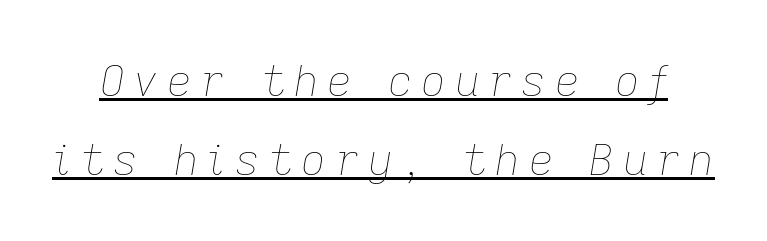
{"italic": "yes", "lean": "right", "slant_degrees": 9, "bold": "no", "weight": "thin", "width": "normal", "stroke_contrast": "low", "x_height": "medium", "monospaced": "no", "underline": "yes", "line_spacing_ratio": 1.84, "letter_spacing": "wide", "letter_spacing_em": 0.2, "glyph_px": 43}
